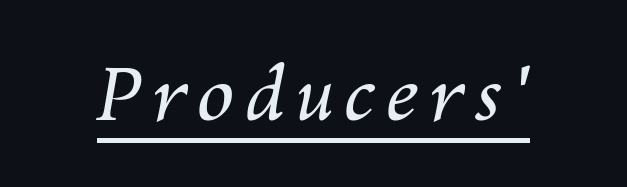
The image shows 75 px regular-weight type, italic (leaning right); set underlined; medium stroke contrast and a medium x-height.
